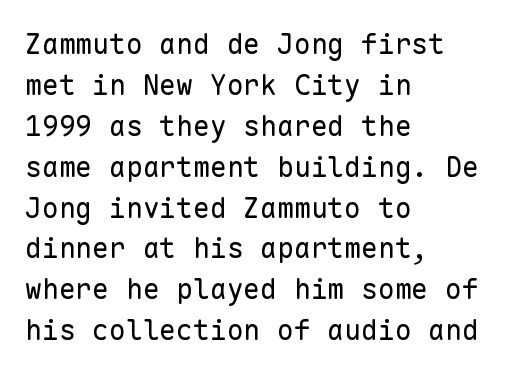
The image shows 28 px regular-weight sans-serif type, upright, monospaced; set left-aligned, normal line spacing (1.46x), normal letter spacing, not underlined; low stroke contrast and a medium x-height.
